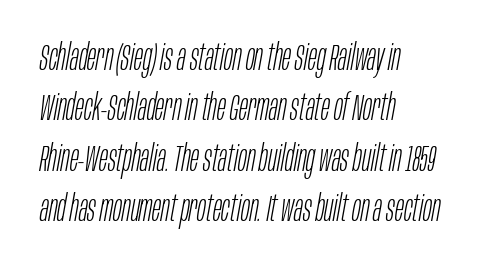
{"italic": "yes", "lean": "right", "slant_degrees": 10, "bold": "no", "weight": "light", "width": "condensed", "stroke_contrast": "low", "x_height": "large", "monospaced": "no", "underline": "no", "align": "left", "line_spacing": "normal", "line_spacing_ratio": 1.36, "letter_spacing": "normal", "letter_spacing_em": 0.0, "glyph_px": 37}
